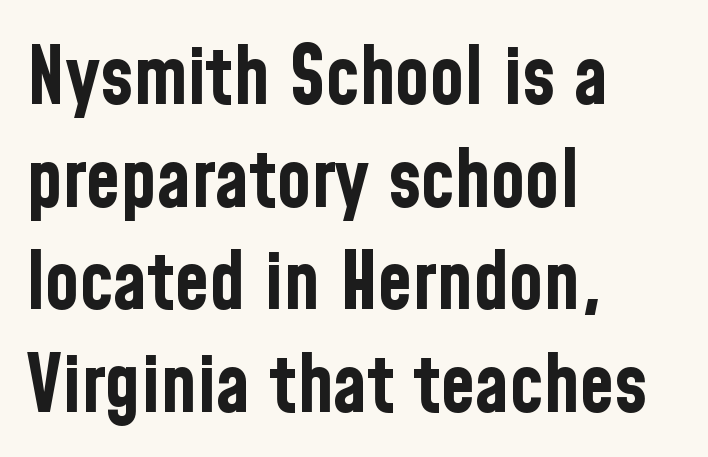
Q: Is the text bold? A: Yes.
Q: Is the text italic (slanted)? A: No, it is upright.
Q: Is the typeface a serif or a sans-serif typeface? A: Sans-serif.
Q: Is the text underlined? A: No.
Q: How is the paragraph aligned? A: Left-aligned.
Q: Is the spacing between letters normal or unusually wide? A: Normal.
Q: Is the spacing between lines tight, normal or loose? A: Normal.
Q: Width (condensed, normal, or wide)? A: Condensed.
Q: Stroke contrast? A: Low.
Q: x-height? A: Medium.
Q: Monospaced? A: No.
